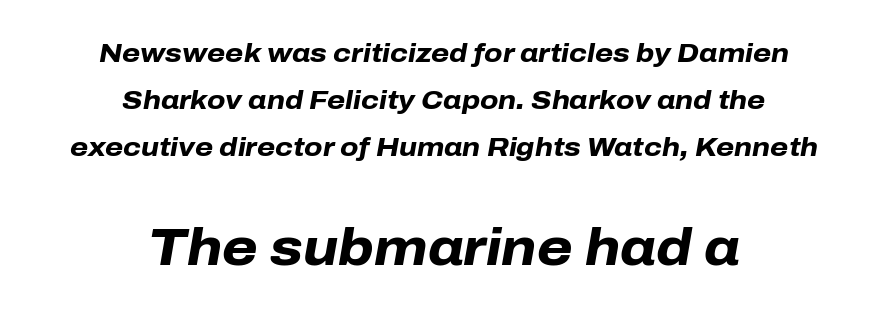
Q: Is the text bold? A: Yes.
Q: Is the text italic (slanted)? A: Yes, it leans right by about 10 degrees.
Q: Is the text underlined? A: No.
Q: How is the paragraph aligned? A: Centered.
Q: Is the spacing between letters normal or unusually wide? A: Normal.
Q: Which block of text is set in a larger size, the first (top) or the second (bottom)? A: The second (bottom) one.
Q: Width (condensed, normal, or wide)? A: Normal.
Q: Stroke contrast? A: Low.
Q: x-height? A: Medium.
Q: Monospaced? A: No.
